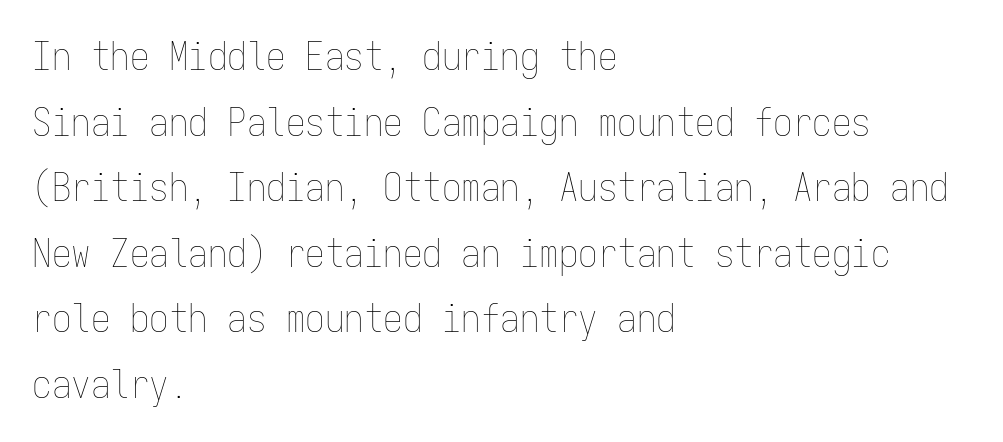
The image shows 39 px thin, condensed type, upright, monospaced; set left-aligned, normal line spacing (1.68x), normal letter spacing, not underlined; low stroke contrast and a medium x-height.
